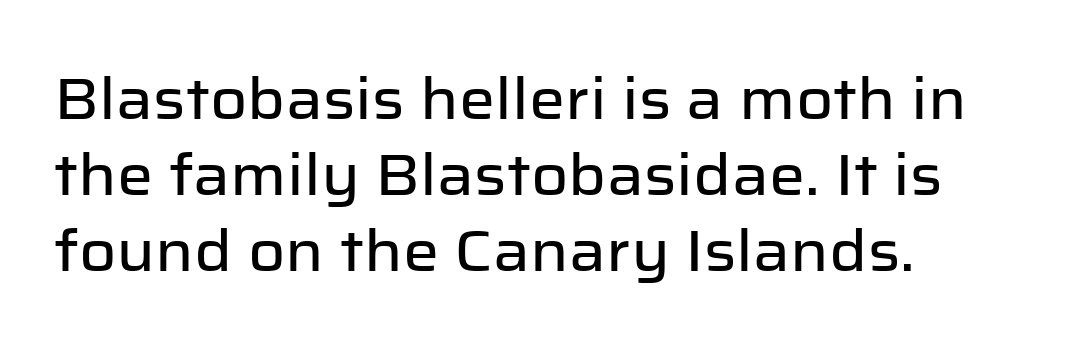
{"serif": "no", "italic": "no", "width": "normal", "stroke_contrast": "low", "x_height": "medium", "monospaced": "no", "underline": "no", "align": "left", "line_spacing": "normal", "line_spacing_ratio": 1.33, "letter_spacing": "normal", "letter_spacing_em": 0.0, "glyph_px": 57}
